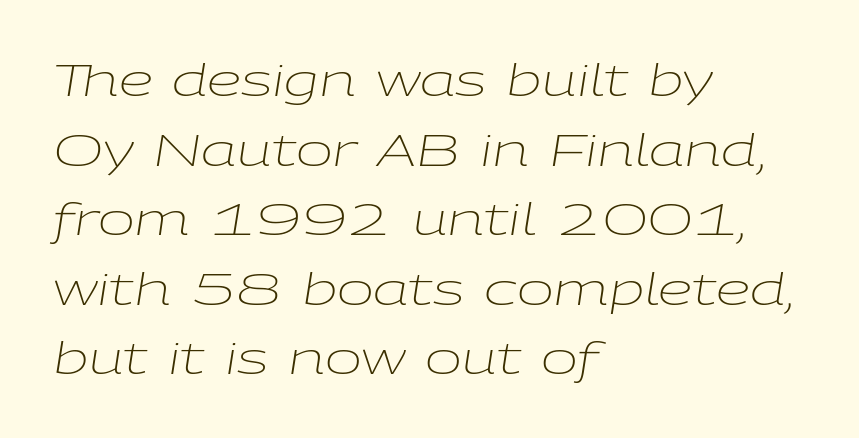
The image shows 44 px light, wide type, italic (leaning right); set left-aligned, normal line spacing (1.58x), normal letter spacing, not underlined; low stroke contrast and a medium x-height.
